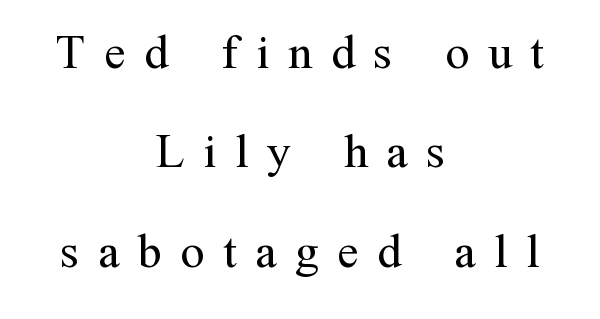
{"serif": "yes", "italic": "no", "bold": "no", "weight": "regular", "width": "normal", "stroke_contrast": "medium", "x_height": "medium", "monospaced": "no", "underline": "no", "align": "center", "line_spacing": "loose", "line_spacing_ratio": 2.03, "letter_spacing": "wide", "letter_spacing_em": 0.38, "glyph_px": 49}
